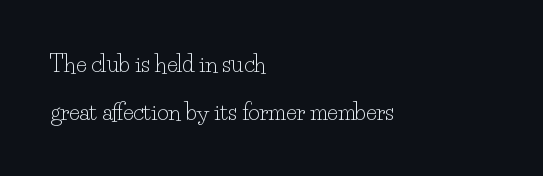
{"italic": "no", "bold": "no", "underline": "no", "align": "left", "line_spacing": "loose", "line_spacing_ratio": 2.18, "letter_spacing": "normal", "letter_spacing_em": 0.0, "glyph_px": 22}
